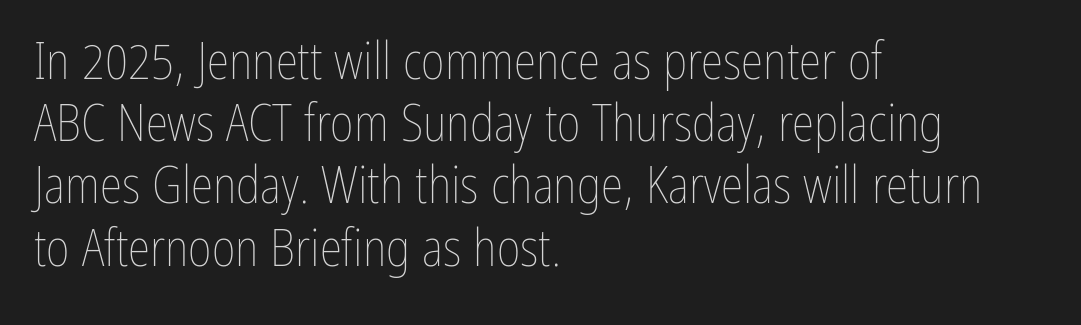
The image shows 51 px thin, condensed type, upright; set left-aligned, line spacing 1.22x, normal letter spacing, not underlined; low stroke contrast and a medium x-height.
